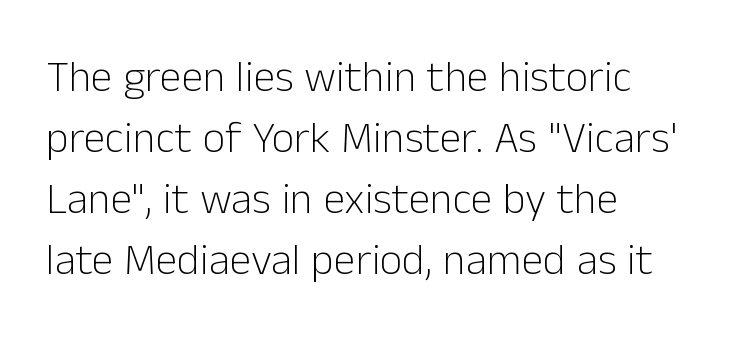
{"serif": "no", "italic": "no", "bold": "no", "weight": "light", "width": "normal", "stroke_contrast": "low", "x_height": "medium", "monospaced": "no", "underline": "no", "align": "left", "line_spacing": "normal", "line_spacing_ratio": 1.39, "letter_spacing": "normal", "letter_spacing_em": 0.0, "glyph_px": 44}
